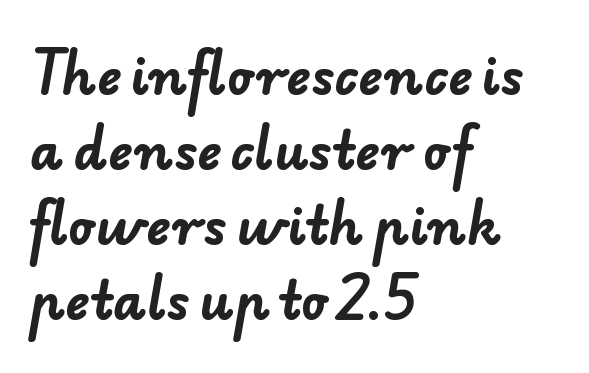
Classification — sans serif. Compared with typical paragraphs, the rows here are spaced about the same. In terms of weight, the rendering is a true, heavy bold. Check the space under the baseline: it is left empty. The rag falls on the right side of this text block. Varying glyph widths throughout — classic text-font behaviour.
